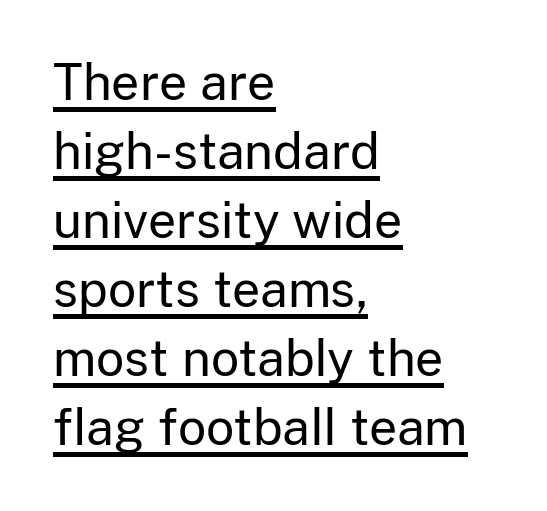
Q: Is the text bold? A: No.
Q: Is the text italic (slanted)? A: No, it is upright.
Q: Is the typeface a serif or a sans-serif typeface? A: Sans-serif.
Q: Is the text underlined? A: Yes.
Q: How is the paragraph aligned? A: Left-aligned.
Q: Is the spacing between letters normal or unusually wide? A: Normal.
Q: Is the spacing between lines tight, normal or loose? A: Normal.
Q: Width (condensed, normal, or wide)? A: Normal.
Q: Stroke contrast? A: Low.
Q: x-height? A: Medium.
Q: Monospaced? A: No.
